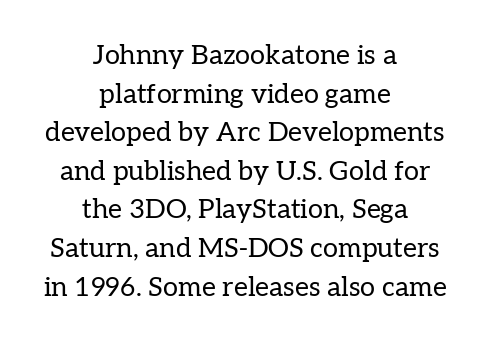
The image shows 27 px text type, upright; set centered, normal line spacing (1.43x), normal letter spacing, not underlined.
